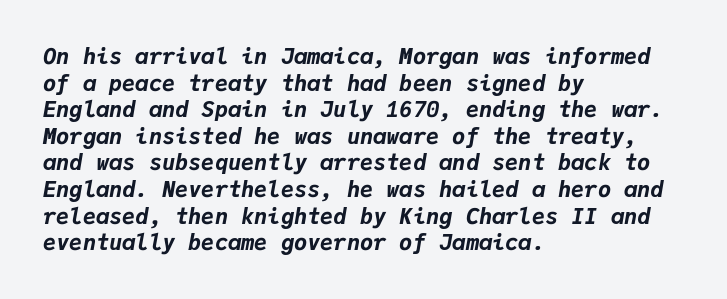
Where is the straight margin? On the left. Set as a true bold cut, around the 700 mark. The letterforms sit shoulder to shoulder at normal distance. Quick note: italic.
